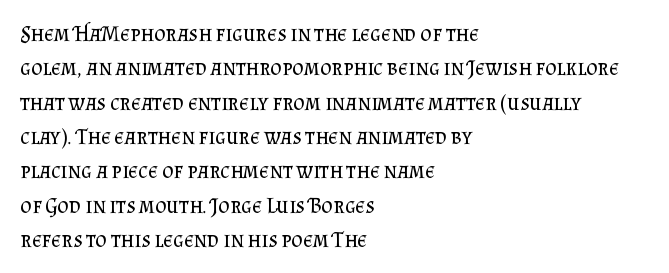
Q: Is the text bold? A: No.
Q: Is the text italic (slanted)? A: No, it is upright.
Q: Is the text underlined? A: No.
Q: How is the paragraph aligned? A: Left-aligned.
Q: Is the spacing between letters normal or unusually wide? A: Normal.
Q: Is the spacing between lines tight, normal or loose? A: Normal.
